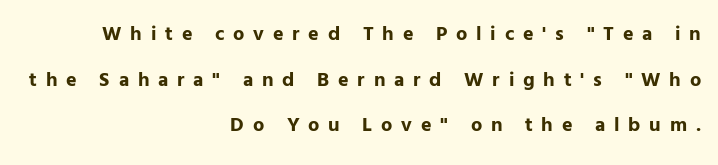
The image shows 20 px bold type, upright; set right-aligned, loose line spacing (2.28x), unusually wide letter spacing (+0.44 em), not underlined.
